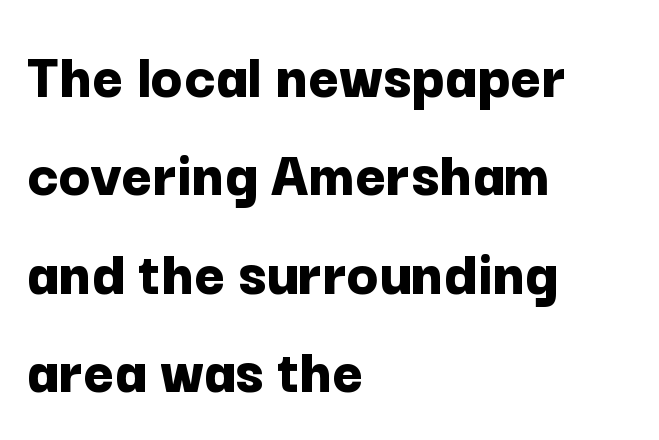
The image shows 66 px bold sans-serif type, upright; set left-aligned, normal line spacing (1.49x), normal letter spacing, not underlined; low stroke contrast and a medium x-height.
